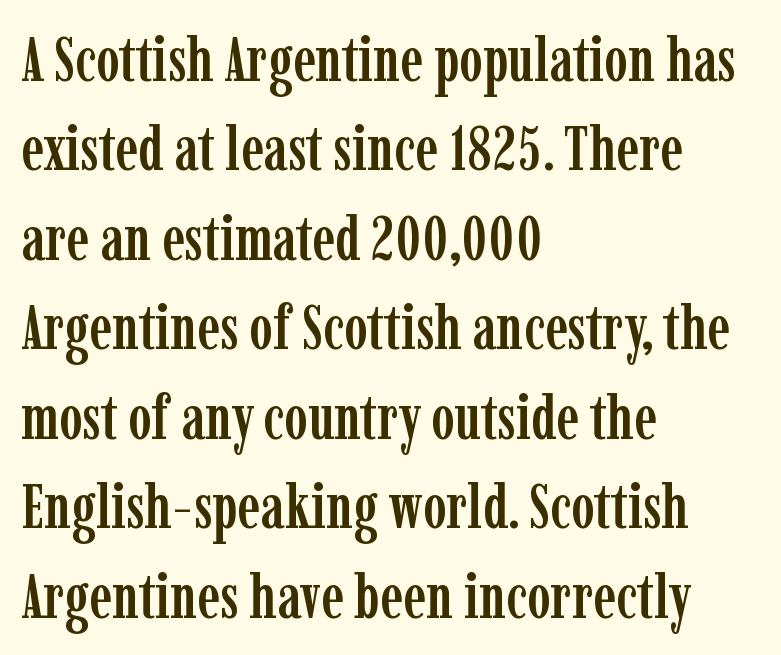
The image shows 63 px condensed serif type, upright; set left-aligned, normal line spacing (1.42x), normal letter spacing, not underlined; low stroke contrast and a medium x-height.
